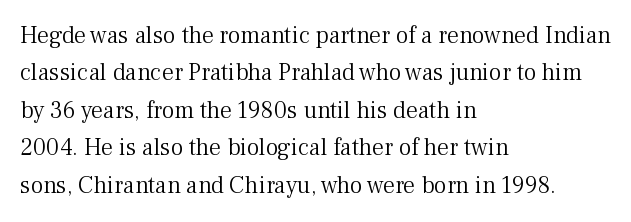
Evenly set lines give the paragraph a standard silhouette. Here the glyphs are tracked normally, forming tight word shapes. Rule under the text: the space is simply empty. Italic? Not at all — the glyphs are vertical. These glyphs show unthickened strokes, regular width or finer.
